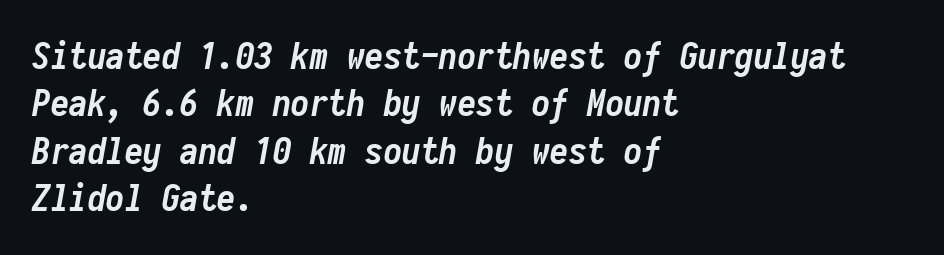
The rendering uses typewriter-style spacing with identical character cells. How are the letters spaced? Ordinarily, with no added tracking. This sample keeps an unexceptional amount of space between lines. The whole block is typeset with a tilt. Teacher's note: observe the even left margin — that is flush-left alignment. The rendering uses a bold face; every stroke is thick and dark.
